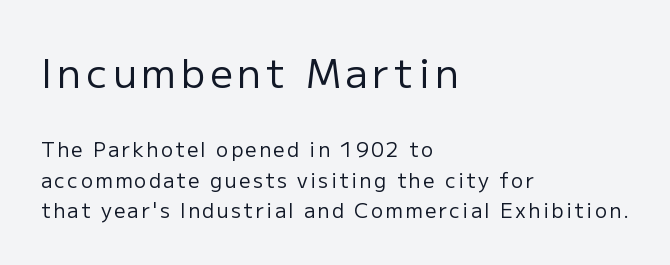
Q: Is the text bold? A: No.
Q: Is the text italic (slanted)? A: No, it is upright.
Q: Is the typeface a serif or a sans-serif typeface? A: Sans-serif.
Q: Is the text underlined? A: No.
Q: How is the paragraph aligned? A: Left-aligned.
Q: Is the spacing between lines tight, normal or loose? A: Normal.
Q: Which block of text is set in a larger size, the first (top) or the second (bottom)? A: The first (top) one.
Q: Width (condensed, normal, or wide)? A: Normal.
Q: Stroke contrast? A: Low.
Q: x-height? A: Medium.
Q: Monospaced? A: No.
